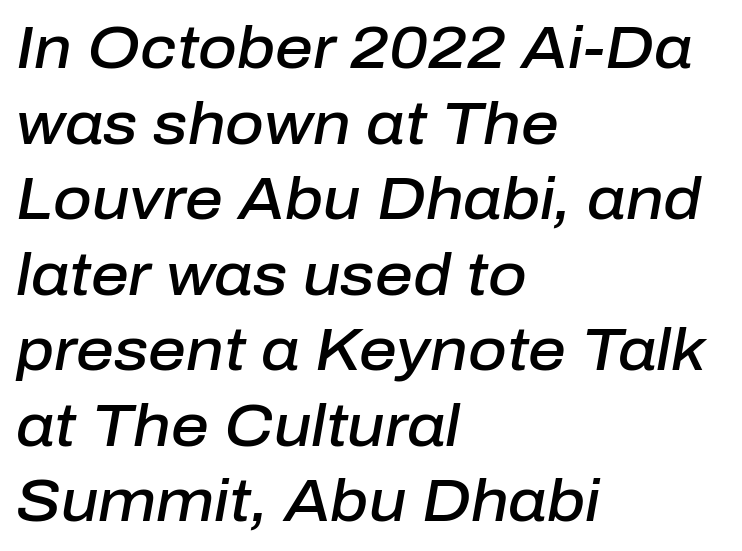
{"italic": "yes", "lean": "right", "slant_degrees": 10, "bold": "semi", "weight": "semibold", "width": "normal", "stroke_contrast": "low", "x_height": "medium", "monospaced": "no", "underline": "no", "align": "left", "line_spacing": "normal", "line_spacing_ratio": 1.28, "letter_spacing": "normal", "letter_spacing_em": 0.0, "glyph_px": 59}
